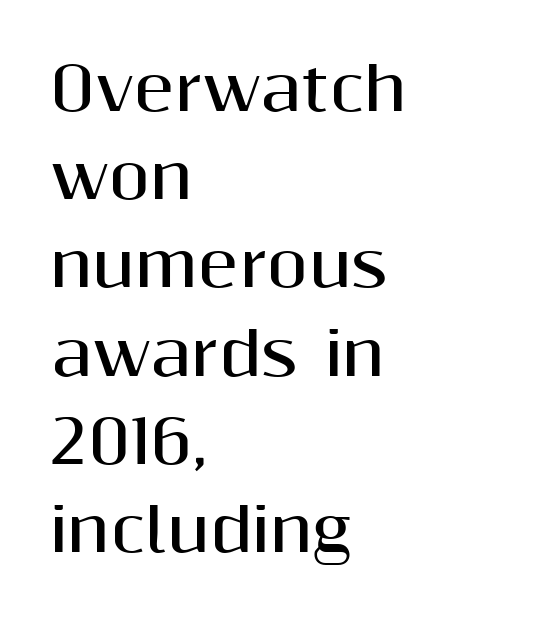
The image shows 60 px bold sans-serif type, upright; set left-aligned, normal line spacing (1.47x), normal letter spacing, not underlined; medium stroke contrast and a medium x-height.
